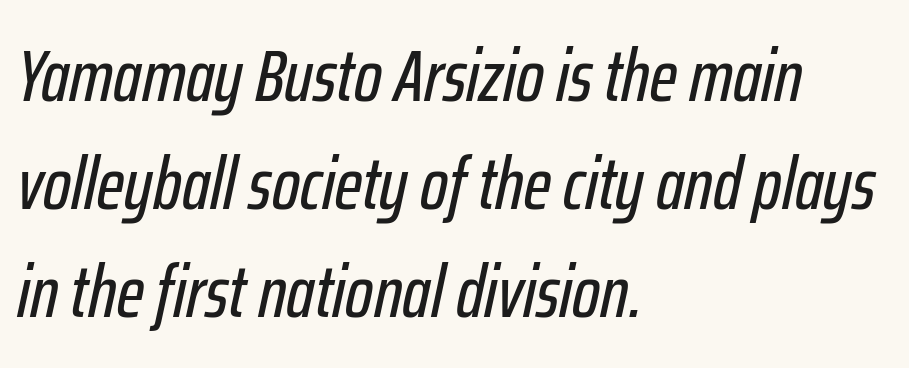
The image shows 74 px condensed type, italic (leaning right); set left-aligned, normal line spacing (1.46x), normal letter spacing, not underlined; low stroke contrast and a medium x-height.
